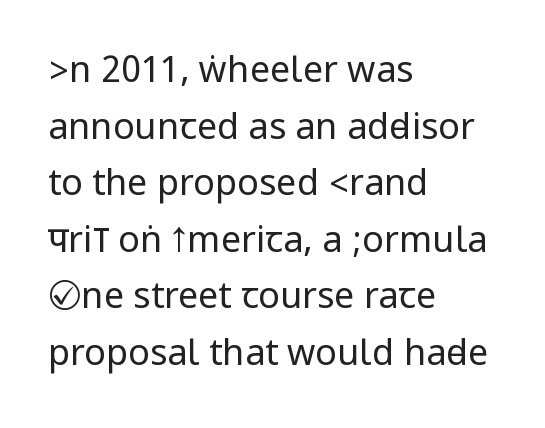
The image shows 36 px regular-weight, condensed sans-serif type, upright; set left-aligned, normal line spacing (1.57x), normal letter spacing, not underlined; low stroke contrast.
